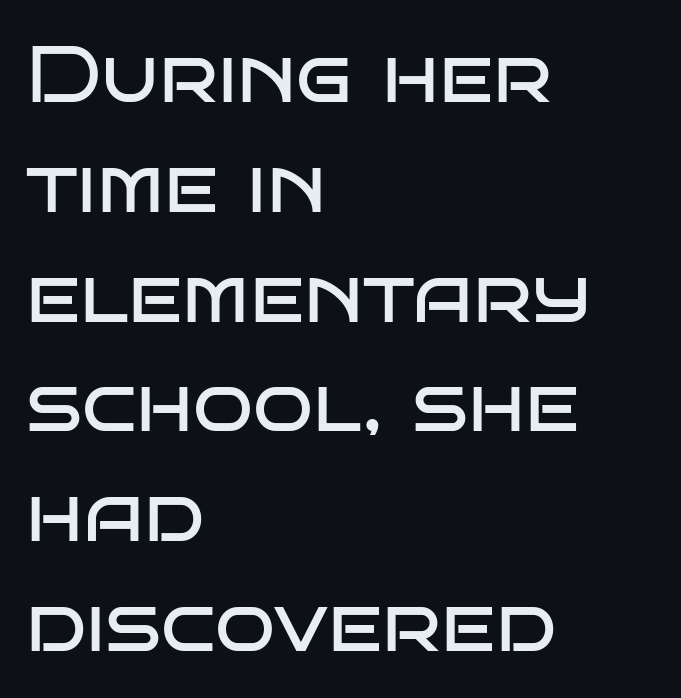
The image shows 79 px regular-weight, wide sans-serif type, upright; set left-aligned, normal line spacing (1.39x), normal letter spacing, not underlined; low stroke contrast and a large x-height.
